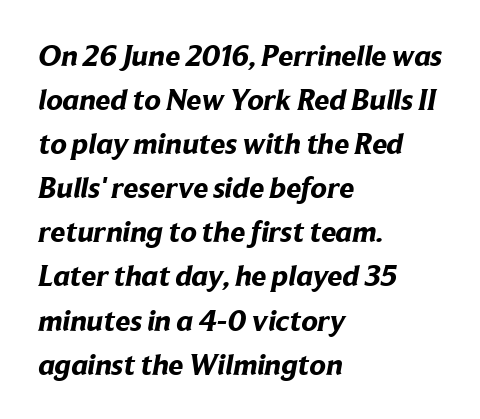
The image shows 30 px bold sans-serif type; set left-aligned, normal line spacing (1.47x), normal letter spacing, not underlined; low stroke contrast and a medium x-height.
